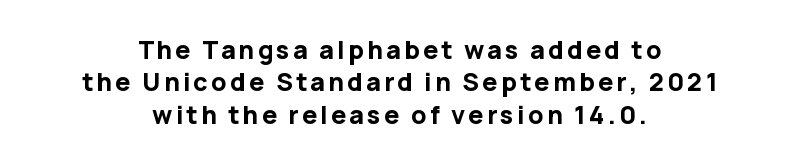
{"italic": "no", "bold": "yes", "underline": "no", "align": "center", "line_spacing": "normal", "line_spacing_ratio": 1.3, "glyph_px": 25}
